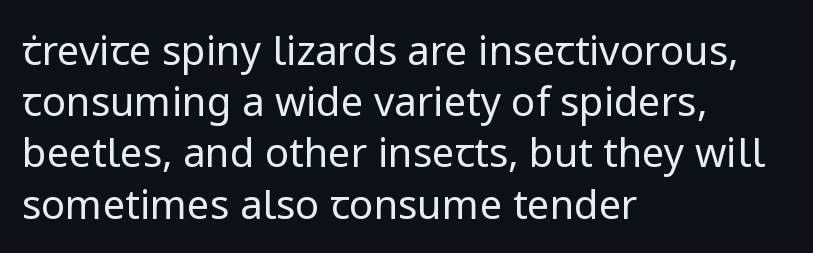
{"serif": "no", "italic": "no", "bold": "no", "weight": "regular", "width": "normal", "stroke_contrast": "low", "x_height": "medium", "monospaced": "no", "underline": "no", "align": "left", "line_spacing": "normal", "line_spacing_ratio": 1.28, "letter_spacing": "normal", "letter_spacing_em": 0.0, "glyph_px": 40}
